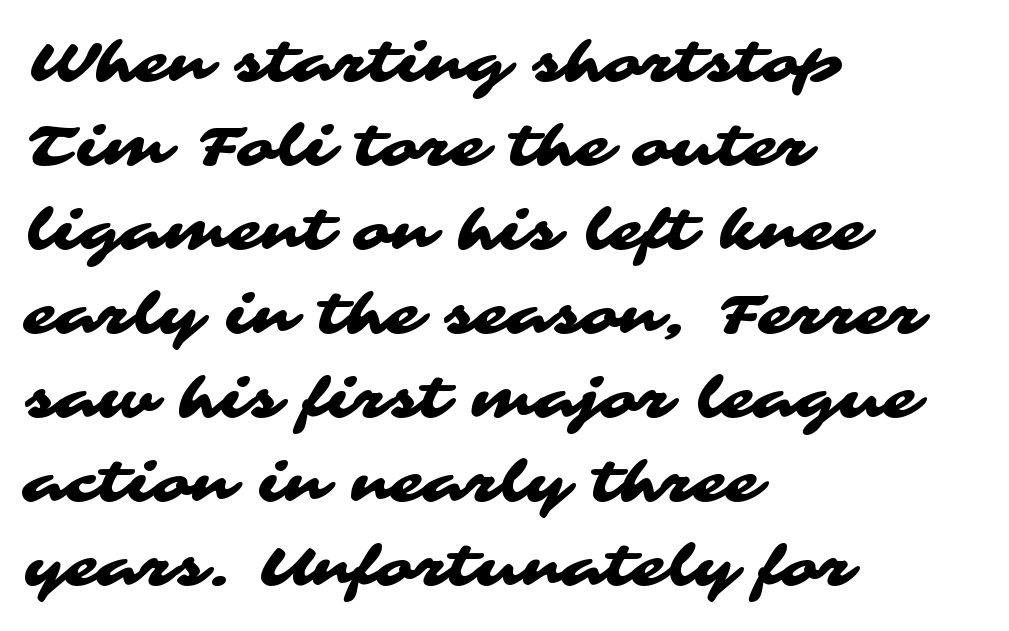
{"serif": "no", "width": "wide", "stroke_contrast": "medium", "x_height": "medium", "monospaced": "no", "underline": "no", "align": "left", "line_spacing": "normal", "line_spacing_ratio": 1.5, "letter_spacing": "normal", "letter_spacing_em": 0.0, "glyph_px": 56}
